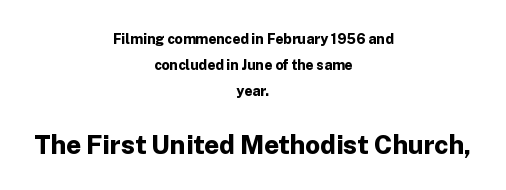
Pretty heavy lettering here — definitely bold. You get the small type first, then a jump to larger type. In CSS terms this would be text-align: center. These lines keep a tight, regular rhythm from letter to letter.
